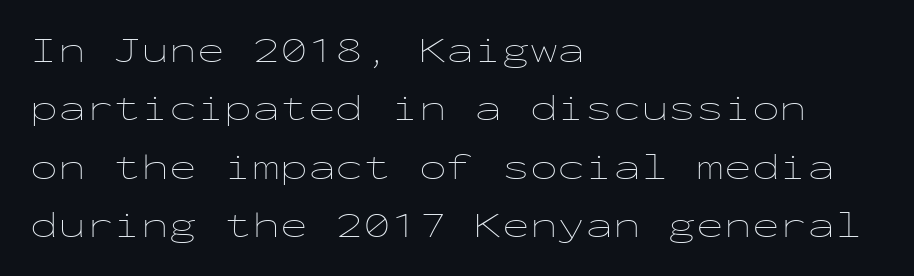
Q: Is the text bold? A: No.
Q: Is the text italic (slanted)? A: No, it is upright.
Q: Is the text underlined? A: No.
Q: How is the paragraph aligned? A: Left-aligned.
Q: Is the spacing between letters normal or unusually wide? A: Normal.
Q: Is the spacing between lines tight, normal or loose? A: Normal.
Q: Width (condensed, normal, or wide)? A: Wide.
Q: Stroke contrast? A: Low.
Q: x-height? A: Medium.
Q: Monospaced? A: Yes.
